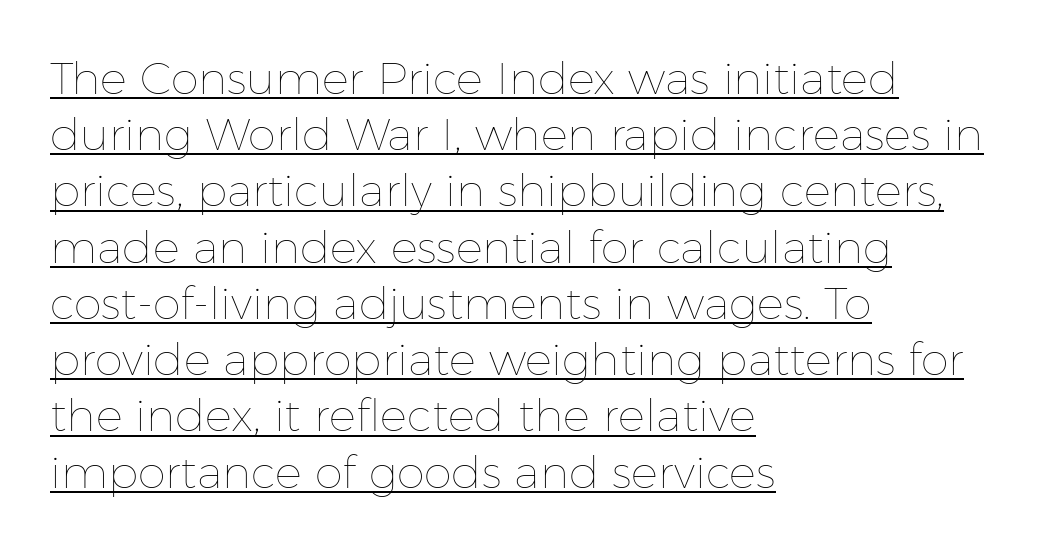
{"italic": "no", "bold": "no", "weight": "thin", "width": "normal", "stroke_contrast": "low", "x_height": "medium", "monospaced": "no", "underline": "yes", "align": "left", "line_spacing": "normal", "line_spacing_ratio": 1.25, "letter_spacing": "normal", "letter_spacing_em": 0.0, "glyph_px": 45}
